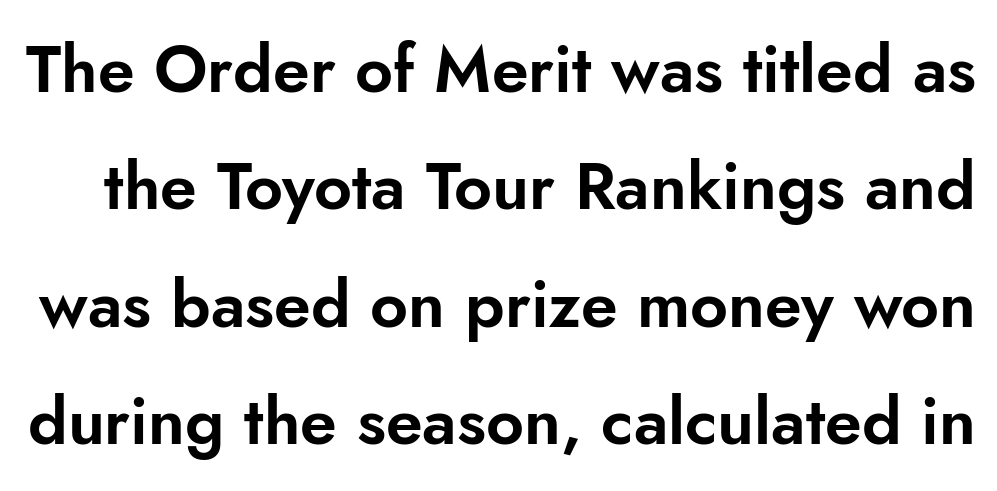
What kind of face is this? One without serifs — a sans. Every stem runs plumb, perpendicular to the baseline. Nobody drew a line under any word here. You could call the tracking neutral — neither tight nor loose.
